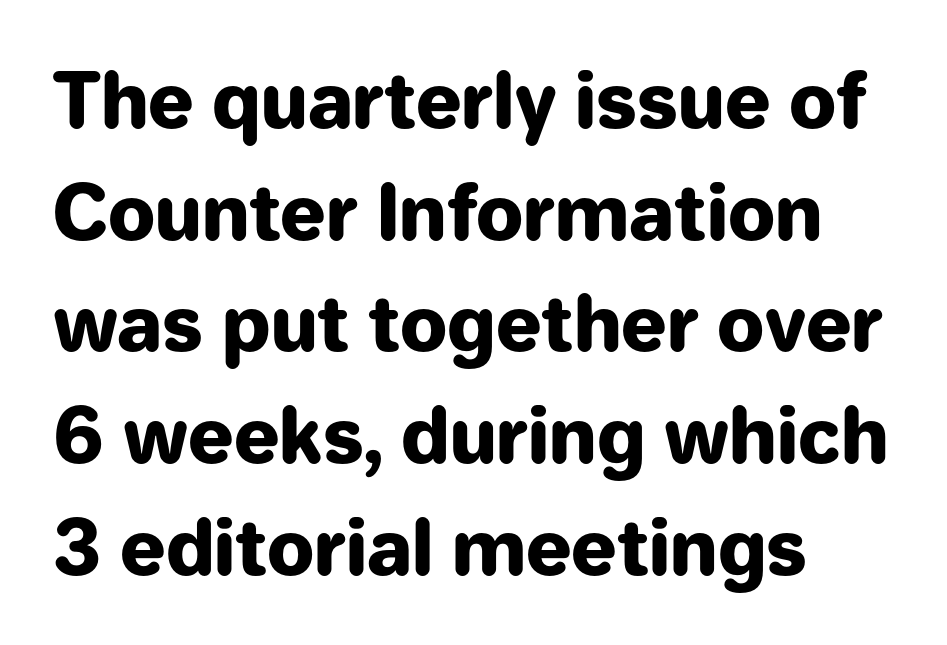
{"serif": "no", "italic": "no", "bold": "yes", "weight": "heavy", "width": "normal", "stroke_contrast": "low", "x_height": "medium", "monospaced": "no", "underline": "no", "align": "left", "line_spacing": "normal", "line_spacing_ratio": 1.49, "letter_spacing": "normal", "letter_spacing_em": 0.0, "glyph_px": 75}
